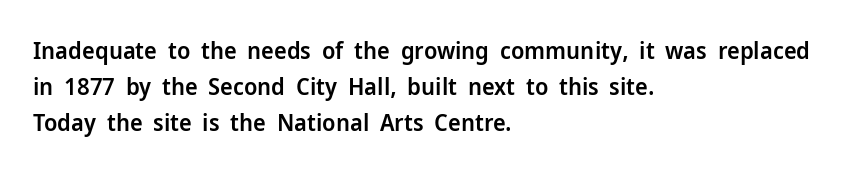
Q: Is the text bold? A: Semi-bold.
Q: Is the text italic (slanted)? A: No, it is upright.
Q: Is the text underlined? A: No.
Q: How is the paragraph aligned? A: Left-aligned.
Q: Is the spacing between letters normal or unusually wide? A: Normal.
Q: Is the spacing between lines tight, normal or loose? A: Normal.
